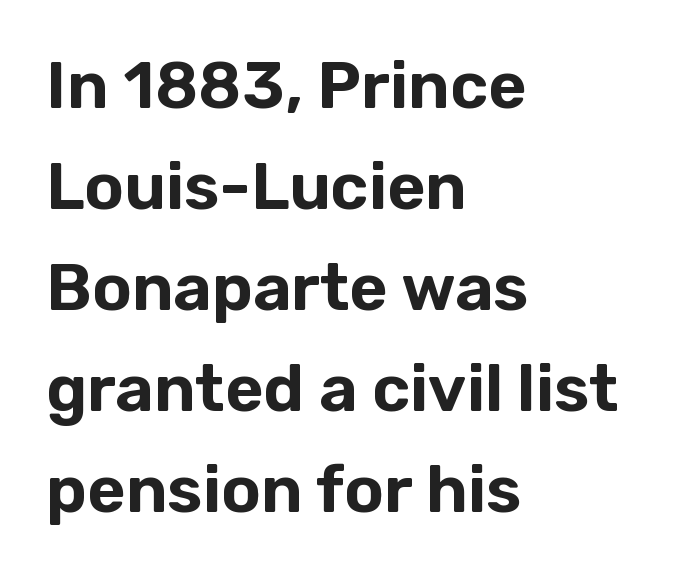
Q: Is the text italic (slanted)? A: No, it is upright.
Q: Is the typeface a serif or a sans-serif typeface? A: Sans-serif.
Q: Is the text underlined? A: No.
Q: How is the paragraph aligned? A: Left-aligned.
Q: Is the spacing between letters normal or unusually wide? A: Normal.
Q: Is the spacing between lines tight, normal or loose? A: Normal.
Q: Width (condensed, normal, or wide)? A: Normal.
Q: Stroke contrast? A: Low.
Q: x-height? A: Medium.
Q: Monospaced? A: No.
